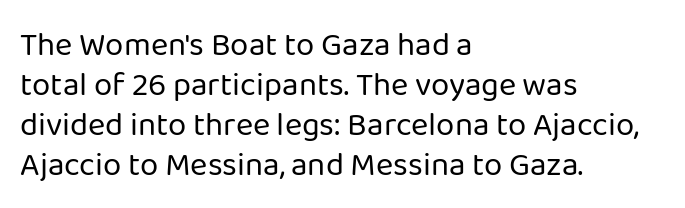
The face used here is proportionally spaced, like ordinary book or web type. The tracking reads as untouched default to a designer's eye. Style check: upright. The lines are quadded left.
